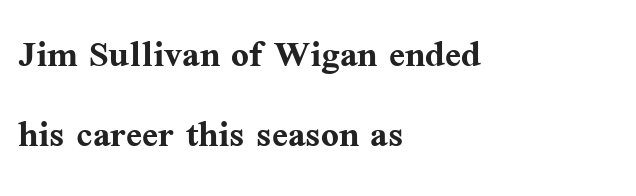
These lines are rendered in a variable-pitch font. The glyphs have the mass of a bold cut. Look at the tracking — it's just the regular setting, nothing added. The typography opts for an upright posture over an oblique one. No word sits above an underline. Normally led — the rows are evenly, conventionally spaced.
